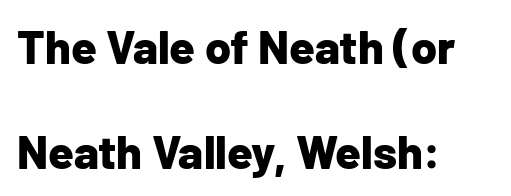
Q: Is the text bold? A: Yes.
Q: Is the text italic (slanted)? A: No, it is upright.
Q: Is the typeface a serif or a sans-serif typeface? A: Sans-serif.
Q: Is the text underlined? A: No.
Q: How is the paragraph aligned? A: Left-aligned.
Q: Is the spacing between letters normal or unusually wide? A: Normal.
Q: Is the spacing between lines tight, normal or loose? A: Loose.
Q: Width (condensed, normal, or wide)? A: Normal.
Q: Stroke contrast? A: Low.
Q: x-height? A: Medium.
Q: Monospaced? A: No.
